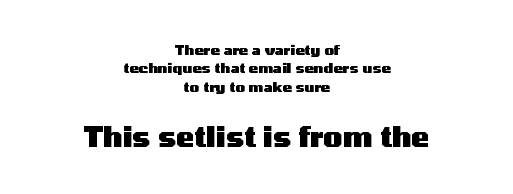
Q: Is the text bold? A: Yes.
Q: Is the text italic (slanted)? A: No, it is upright.
Q: Is the typeface a serif or a sans-serif typeface? A: Sans-serif.
Q: Is the text underlined? A: No.
Q: How is the paragraph aligned? A: Centered.
Q: Is the spacing between letters normal or unusually wide? A: Normal.
Q: Is the spacing between lines tight, normal or loose? A: Normal.
Q: Which block of text is set in a larger size, the first (top) or the second (bottom)? A: The second (bottom) one.
Q: Width (condensed, normal, or wide)? A: Wide.
Q: Stroke contrast? A: Medium.
Q: x-height? A: Medium.
Q: Monospaced? A: No.
